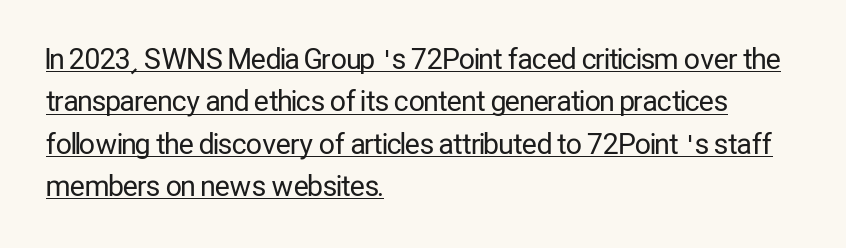
Compared with typical paragraphs, the rows here are spaced about the same. Nothing sits at the stroke ends, so this counts as sans-serif. There is no visible air inserted between adjacent glyphs. A typesetter would call this proportional, since set widths differ per character. Stroke thickness stays within the range of a standard reading face or lighter.
